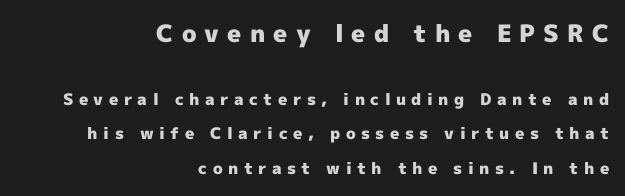
The image shows 24 px bold type, upright; set right-aligned, loose line spacing (2.15x), unusually wide letter spacing (+0.34 em), not underlined; the first (top) block is 1.5x larger.
